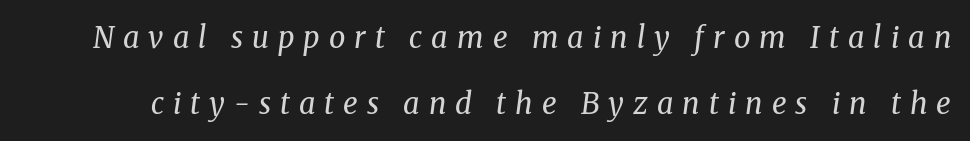
Look at the tracking — it's clearly loosened, letters drifting apart. The text carries the slant typical of an italic or oblique font. The rendering uses natural spacing where letterforms have individual widths. Each letter's strokes conclude with small projecting serifs.
